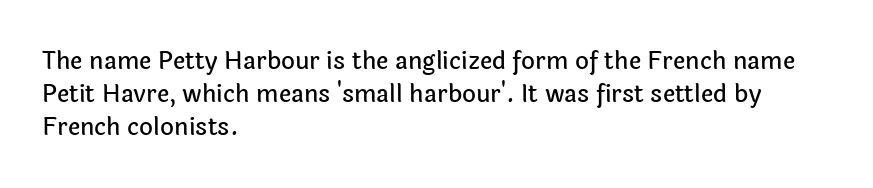
Q: Is the text italic (slanted)? A: No, it is upright.
Q: Is the text underlined? A: No.
Q: How is the paragraph aligned? A: Left-aligned.
Q: Is the spacing between letters normal or unusually wide? A: Normal.
Q: Is the spacing between lines tight, normal or loose? A: Normal.
